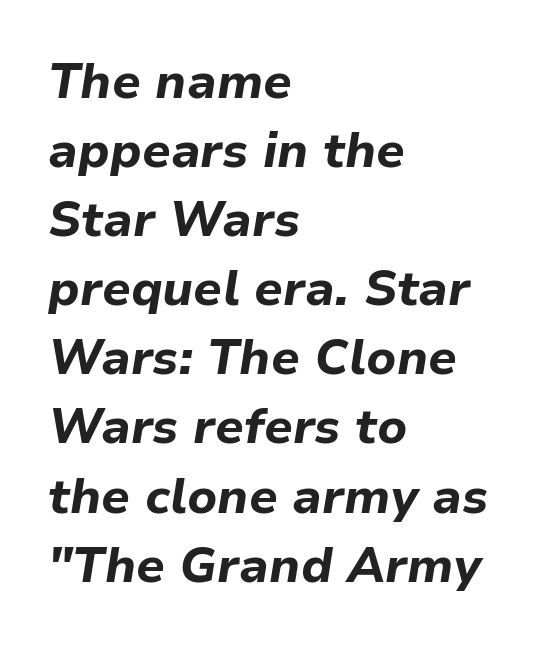
{"italic": "yes", "lean": "right", "slant_degrees": 9, "bold": "yes", "weight": "bold", "width": "normal", "stroke_contrast": "low", "x_height": "medium", "monospaced": "no", "underline": "no", "align": "left", "line_spacing": "normal", "line_spacing_ratio": 1.41, "letter_spacing": "normal", "letter_spacing_em": 0.0, "glyph_px": 49}
